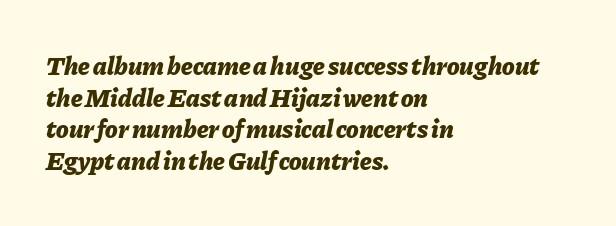
Q: Is the text bold? A: Yes.
Q: Is the text italic (slanted)? A: Yes, it leans right by about 11 degrees.
Q: Is the text underlined? A: No.
Q: How is the paragraph aligned? A: Left-aligned.
Q: Is the spacing between letters normal or unusually wide? A: Normal.
